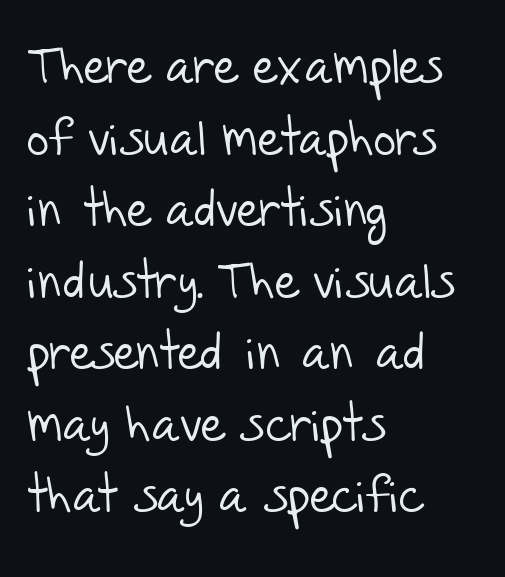
Weight: not bold — regular or lighter. How are the letters spaced? Ordinarily, with no added tracking. A bare baseline throughout the passage. One-word summary of the alignment: left.
